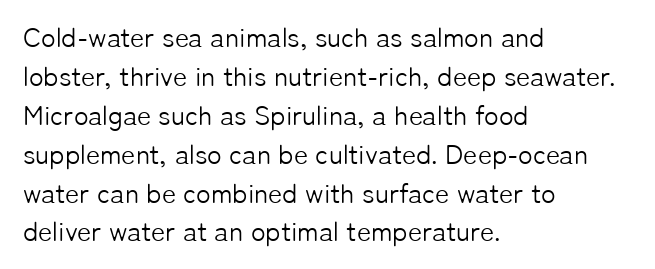
Nothing heavy about these letters — not bold at all. The block of text has a typical density, with ordinary space between rows. Posture: straight, roman, zero tilt. Quick note: underline off. The letterforms sit shoulder to shoulder at normal distance.
